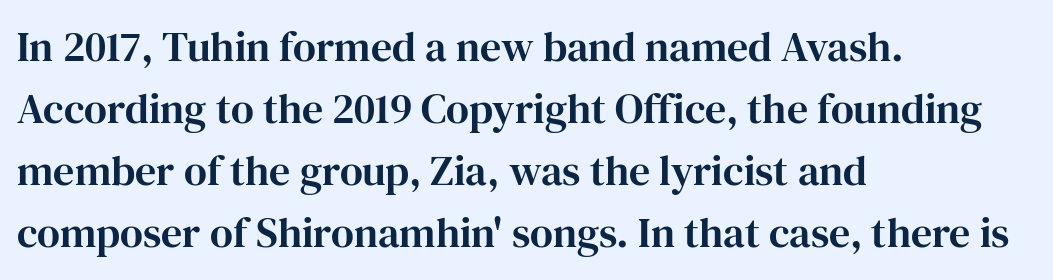
The image shows 42 px serif type, upright; set left-aligned, normal line spacing (1.48x), normal letter spacing, not underlined; high stroke contrast and a medium x-height.
